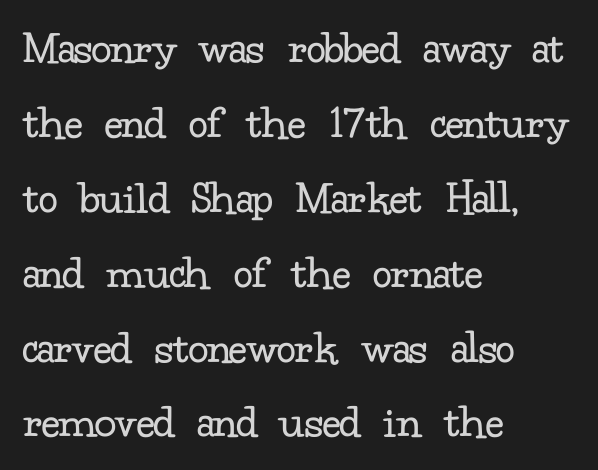
Q: Is the text bold? A: No.
Q: Is the text italic (slanted)? A: No, it is upright.
Q: Is the typeface a serif or a sans-serif typeface? A: Serif.
Q: Is the text underlined? A: No.
Q: How is the paragraph aligned? A: Left-aligned.
Q: Is the spacing between letters normal or unusually wide? A: Normal.
Q: Is the spacing between lines tight, normal or loose? A: Normal.
Q: Width (condensed, normal, or wide)? A: Normal.
Q: Stroke contrast? A: Low.
Q: x-height? A: Small.
Q: Monospaced? A: No.
